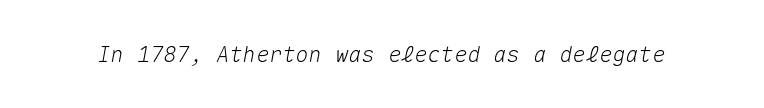
Compared with ordinary roman type, these characters are visibly tilted. Honestly, there is no underline to notice here at all. Caption: standard tracking, unaltered.
